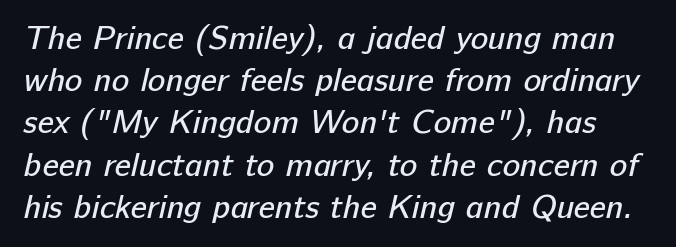
{"serif": "no", "bold": "no", "weight": "regular", "width": "normal", "stroke_contrast": "low", "x_height": "medium", "monospaced": "no", "underline": "no", "line_spacing": "normal", "line_spacing_ratio": 1.28, "letter_spacing": "normal", "letter_spacing_em": 0.0, "glyph_px": 33}
